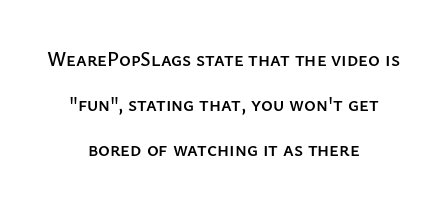
Line starts and ends both wander, symmetrically. The space beneath each line is pristine and unruled. When letters stand straight like this, we call the style roman or upright. The leading is generous, giving the passage an open texture. Standard letterfit; no display-style spreading of the glyphs.
